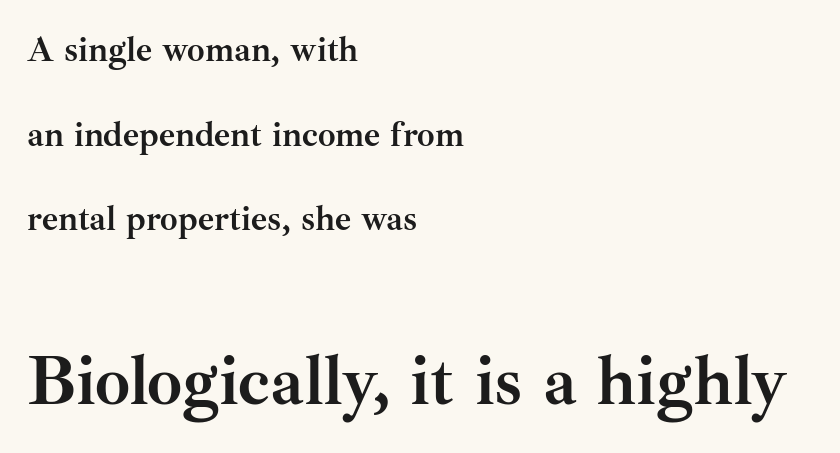
The image shows 70 px semibold serif type, upright; set left-aligned, loose line spacing (2.42x), normal letter spacing, not underlined; the second (bottom) block is 2.0x larger; medium stroke contrast and a small x-height.
